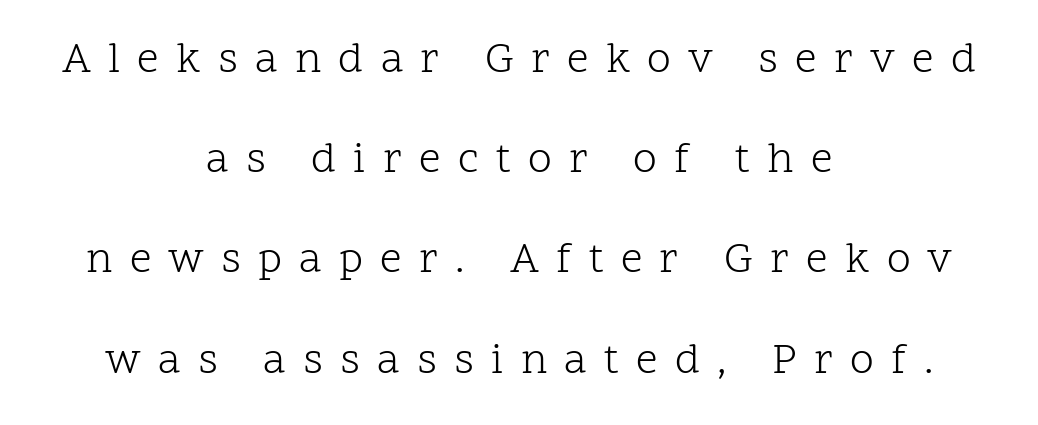
The image shows 43 px light serif type, upright; set centered, loose line spacing (2.33x), unusually wide letter spacing (+0.4 em), not underlined; low stroke contrast and a medium x-height.
